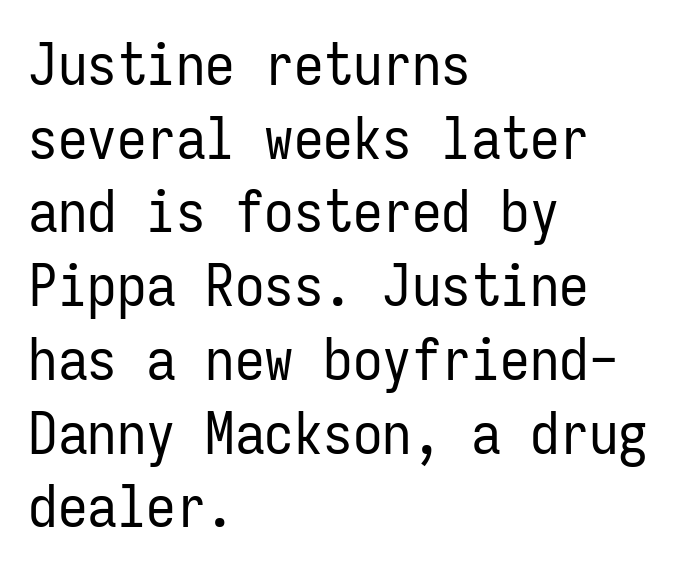
The image shows 59 px regular-weight, condensed sans-serif type, upright, monospaced; set left-aligned, normal line spacing (1.25x), normal letter spacing, not underlined; low stroke contrast and a medium x-height.
